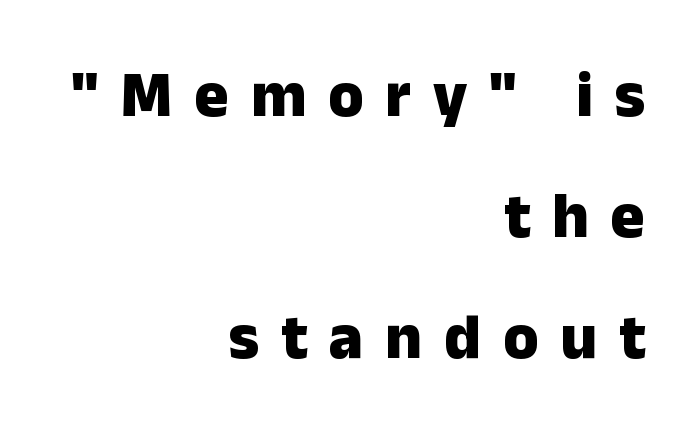
{"serif": "no", "italic": "no", "bold": "yes", "weight": "heavy", "width": "normal", "stroke_contrast": "low", "x_height": "medium", "monospaced": "no", "underline": "no", "align": "right", "line_spacing_ratio": 1.89, "letter_spacing": "wide", "letter_spacing_em": 0.34, "glyph_px": 64}
